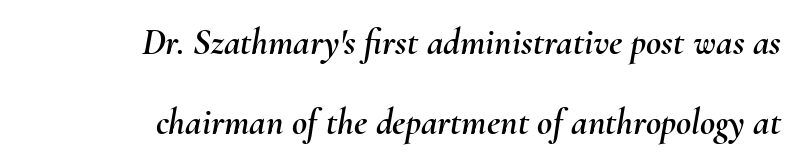
A typesetter would call this proportional, since set widths differ per character. Italic? Definitely — the glyphs are oblique. Is there much room between lines? Yes — plenty of vertical air separates them. Which margin do the lines hug? The right one — the left edge is uneven. Lines of text with bare space underneath. The type is set solid horizontally, with unmodified tracking.
